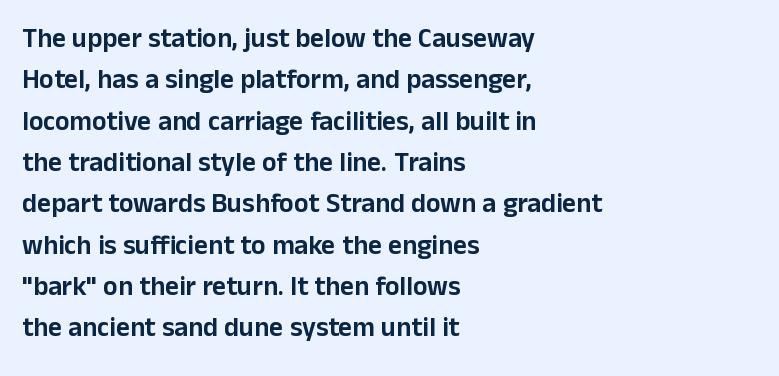
Successive baselines arrive at the customary interval. Short and long lines alike share a common starting point at left. Italic: no, the glyphs are upright roman. Short note: letters normally spaced. Quick note: underline off.
